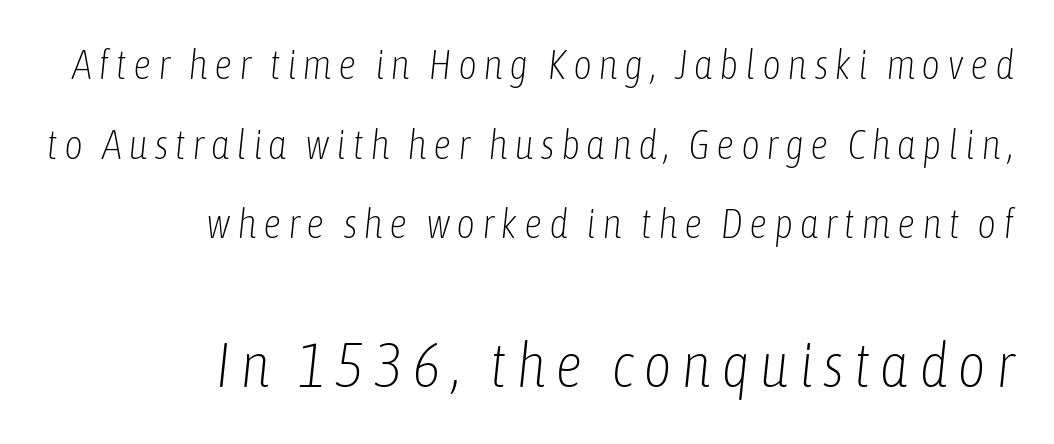
The image shows 62 px light, condensed type, italic (leaning right); set right-aligned, loose line spacing (1.94x), not underlined; the second (bottom) block is 1.51x larger; low stroke contrast and a medium x-height.
